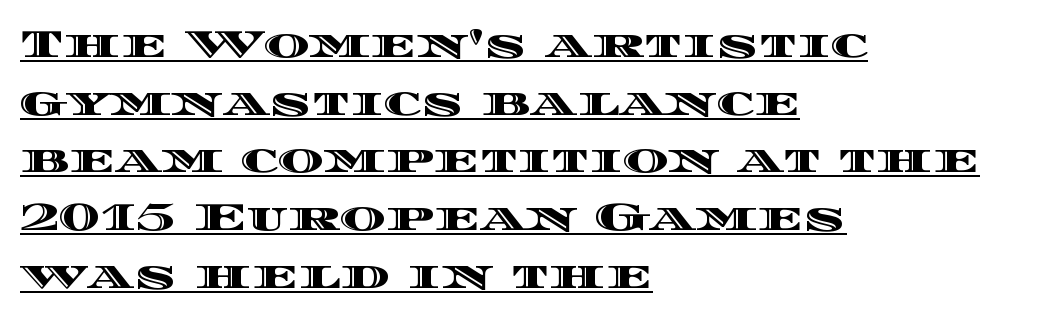
This is roman type, the default non-slanted kind. Do the characters align in a grid? No, the font is proportional. Line starts are locked; line ends wander. The space between consecutive lines is moderate. No extra tracking has been applied to these lines.
